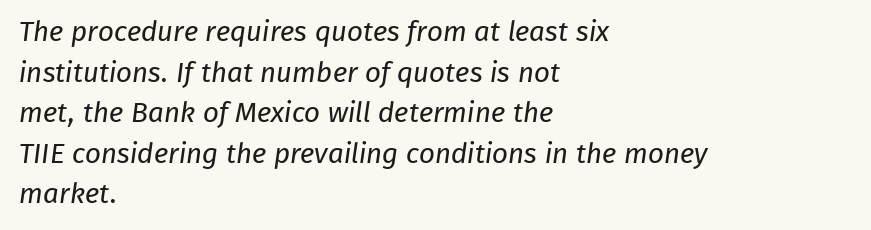
The image shows 28 px regular-weight sans-serif type; set left-aligned, normal line spacing (1.45x), normal letter spacing, not underlined; low stroke contrast and a medium x-height.
